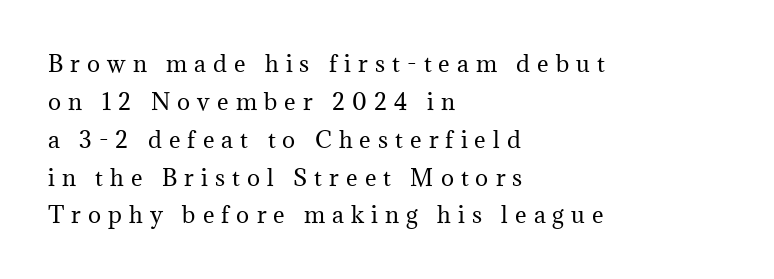
{"italic": "no", "bold": "no", "underline": "no", "align": "left", "line_spacing_ratio": 1.72, "letter_spacing": "wide", "letter_spacing_em": 0.32, "glyph_px": 22}
